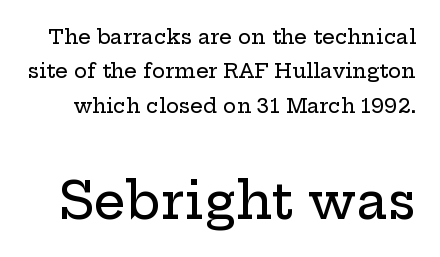
The lower block of text is set noticeably larger than the block above it. This sample uses a serif face. Descenders hang freely into open space. These lines keep a tight, regular rhythm from letter to letter. The letters stand straight up with perfectly vertical stems.
